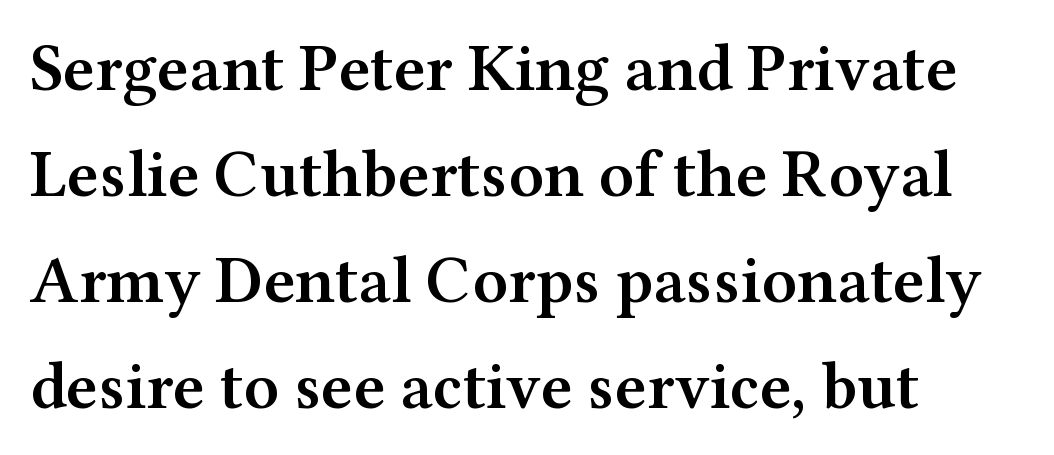
{"serif": "yes", "italic": "no", "bold": "semi", "weight": "semibold", "width": "wide", "stroke_contrast": "medium", "x_height": "medium", "monospaced": "no", "underline": "no", "align": "left", "line_spacing": "normal", "line_spacing_ratio": 1.58, "letter_spacing": "normal", "letter_spacing_em": 0.0, "glyph_px": 67}
